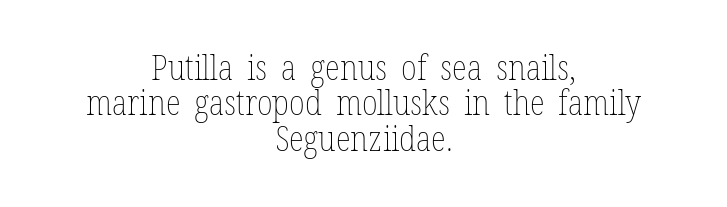
{"italic": "no", "bold": "no", "weight": "thin", "width": "condensed", "stroke_contrast": "low", "x_height": "medium", "monospaced": "no", "underline": "no", "align": "center", "line_spacing": "tight", "line_spacing_ratio": 1.01, "letter_spacing": "normal", "letter_spacing_em": 0.0, "glyph_px": 35}
